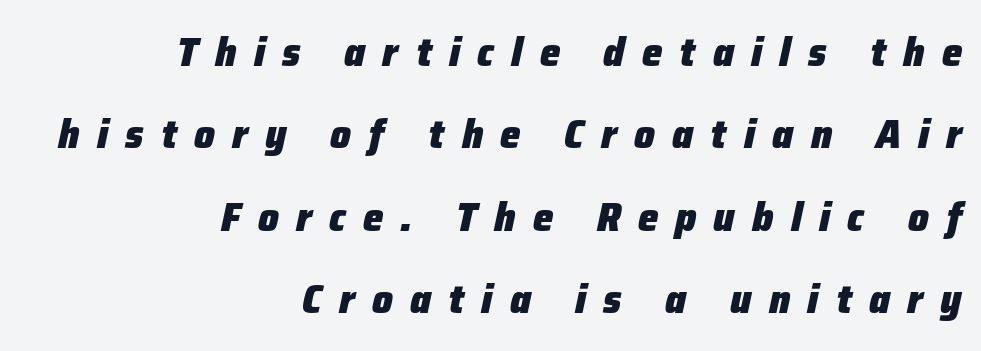
Q: Is the text bold? A: Yes.
Q: Is the text italic (slanted)? A: Yes, it leans right by about 12 degrees.
Q: Is the text underlined? A: No.
Q: How is the paragraph aligned? A: Right-aligned.
Q: Is the spacing between letters normal or unusually wide? A: Unusually wide.
Q: Is the spacing between lines tight, normal or loose? A: Loose.
Q: Width (condensed, normal, or wide)? A: Normal.
Q: Stroke contrast? A: Low.
Q: x-height? A: Medium.
Q: Monospaced? A: No.
